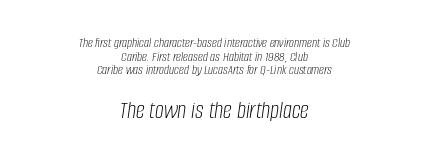
Q: Is the text bold? A: No.
Q: Is the text italic (slanted)? A: Yes, it leans right by about 8 degrees.
Q: Is the text underlined? A: No.
Q: How is the paragraph aligned? A: Centered.
Q: Is the spacing between letters normal or unusually wide? A: Normal.
Q: Is the spacing between lines tight, normal or loose? A: Tight.
Q: Which block of text is set in a larger size, the first (top) or the second (bottom)? A: The second (bottom) one.
